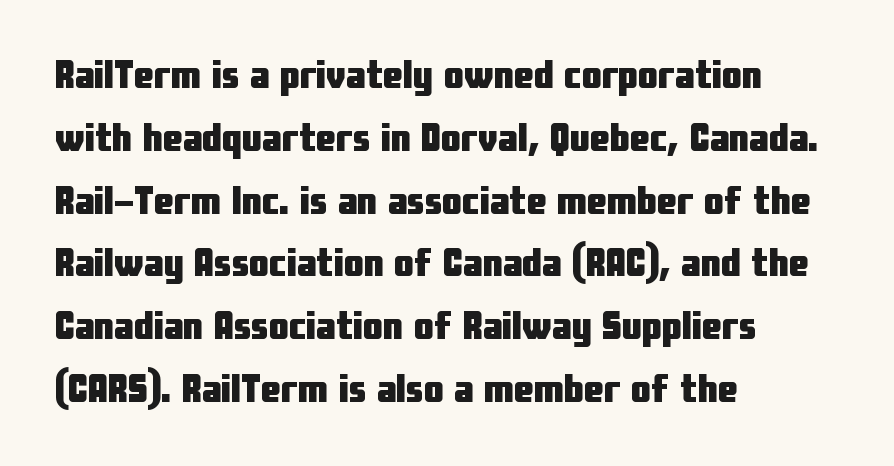
The image shows 40 px heavy, condensed sans-serif type, upright; set left-aligned, normal line spacing (1.57x), normal letter spacing, not underlined; low stroke contrast and a medium x-height.
